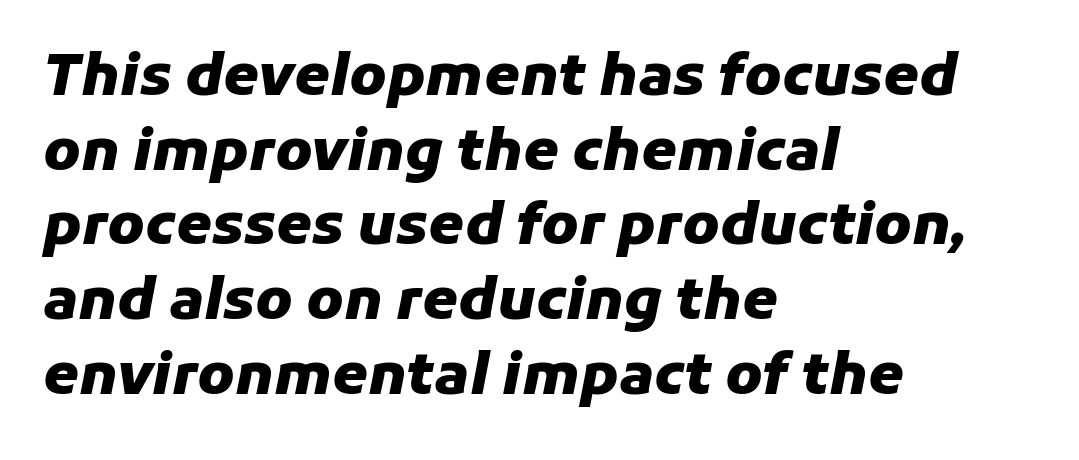
The image shows 57 px heavy type, italic (leaning right); set left-aligned, normal line spacing (1.31x), normal letter spacing, not underlined; low stroke contrast and a medium x-height.
